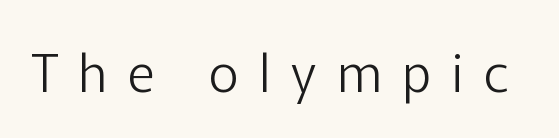
Q: Is the text bold? A: No.
Q: Is the text italic (slanted)? A: No, it is upright.
Q: Is the typeface a serif or a sans-serif typeface? A: Sans-serif.
Q: Is the text underlined? A: No.
Q: Is the spacing between letters normal or unusually wide? A: Unusually wide.
Q: Width (condensed, normal, or wide)? A: Normal.
Q: Stroke contrast? A: Low.
Q: x-height? A: Medium.
Q: Monospaced? A: No.
